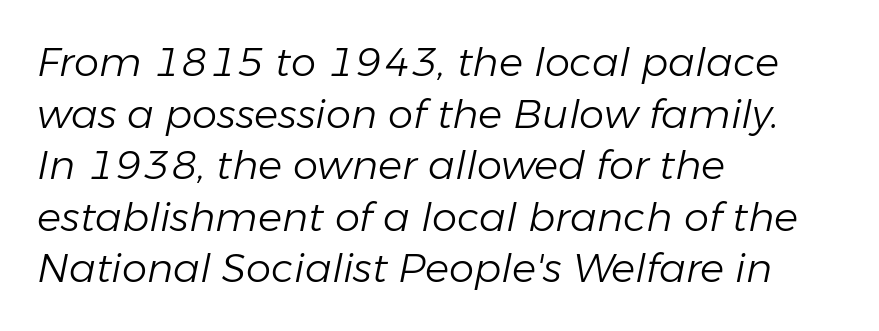
{"italic": "yes", "lean": "right", "slant_degrees": 11, "bold": "no", "weight": "light", "width": "normal", "stroke_contrast": "low", "x_height": "medium", "monospaced": "no", "underline": "no", "align": "left", "line_spacing": "normal", "line_spacing_ratio": 1.29, "letter_spacing": "normal", "letter_spacing_em": 0.0, "glyph_px": 40}
